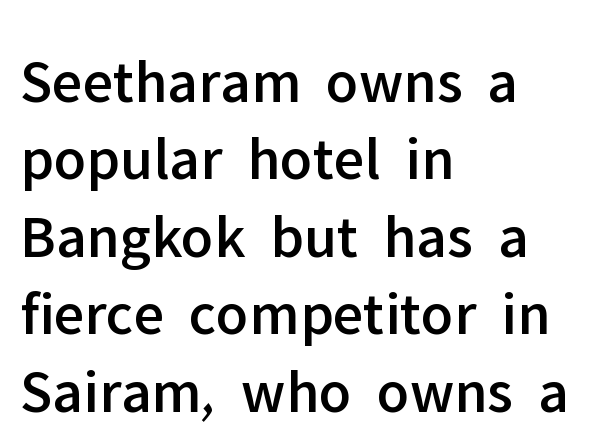
The image shows 62 px sans-serif type, upright; set left-aligned, normal line spacing (1.25x), normal letter spacing, not underlined; low stroke contrast and a medium x-height.
